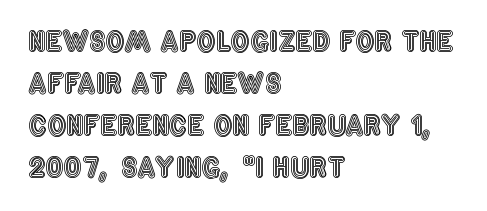
Quick note: underline off. The typesetter chose a ragged-right arrangement here. Posture: straight, roman, zero tilt. Leading: standard. Words appear dense and cohesive because spacing is normal.
